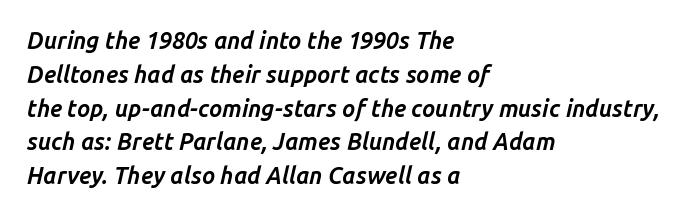
{"italic": "yes", "lean": "right", "slant_degrees": 14, "bold": "yes", "underline": "no", "align": "left", "line_spacing": "normal", "line_spacing_ratio": 1.47, "letter_spacing": "normal", "letter_spacing_em": 0.0, "glyph_px": 23}
